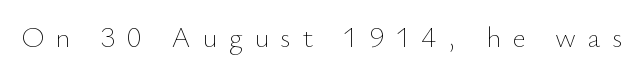
{"italic": "no", "bold": "no", "weight": "thin", "width": "normal", "stroke_contrast": "low", "x_height": "small", "monospaced": "no", "underline": "no", "letter_spacing": "wide", "letter_spacing_em": 0.39, "glyph_px": 29}
